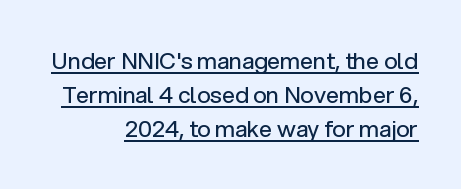
{"italic": "no", "bold": "no", "underline": "yes", "align": "right", "line_spacing": "normal", "line_spacing_ratio": 1.48, "letter_spacing": "normal", "letter_spacing_em": 0.0, "glyph_px": 23}
